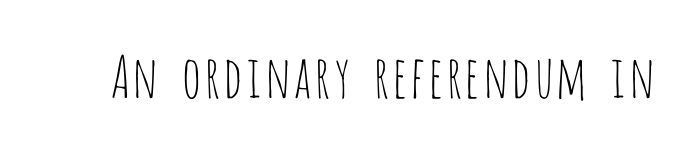
Q: Is the text bold? A: No.
Q: Is the text italic (slanted)? A: No, it is upright.
Q: Is the typeface a serif or a sans-serif typeface? A: Sans-serif.
Q: Is the text underlined? A: No.
Q: Is the spacing between letters normal or unusually wide? A: Normal.
Q: Width (condensed, normal, or wide)? A: Condensed.
Q: Stroke contrast? A: Low.
Q: x-height? A: Large.
Q: Monospaced? A: No.
